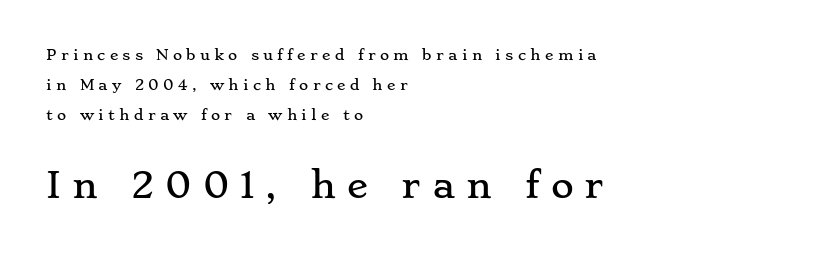
{"serif": "yes", "italic": "no", "width": "wide", "stroke_contrast": "low", "x_height": "small", "monospaced": "no", "underline": "no", "align": "left", "line_spacing": "loose", "line_spacing_ratio": 2.13, "letter_spacing": "wide", "letter_spacing_em": 0.31, "larger_block": "second", "size_ratio": 2.5, "glyph_px": 35}
